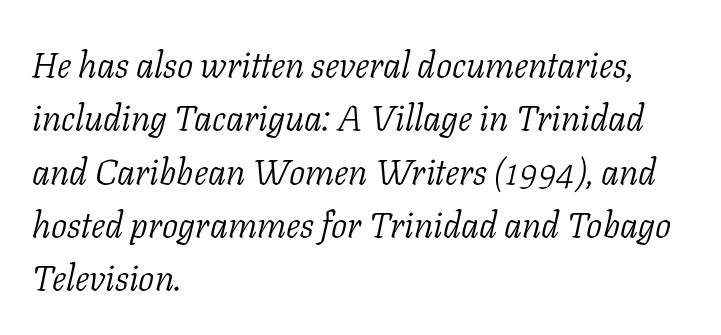
The image shows 36 px light serif type, italic (leaning right); set left-aligned, normal line spacing (1.48x), normal letter spacing, not underlined; low stroke contrast and a medium x-height.
